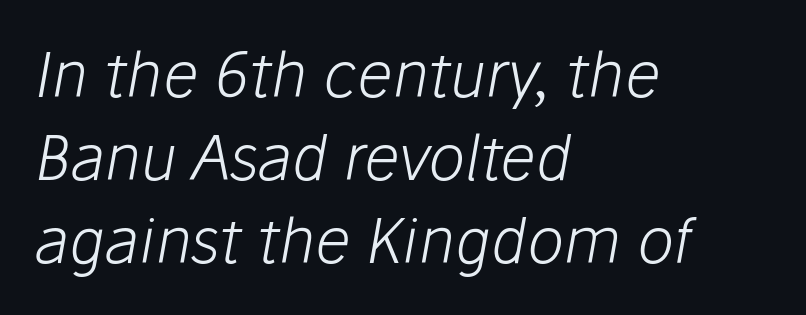
The rendering uses natural spacing where letterforms have individual widths. This sample keeps an unexceptional amount of space between lines. Is the stroke heavy? The answer is a plain regular-or-lighter. Does the lettering tilt? It does — this is italic. Quick note: underline off.
